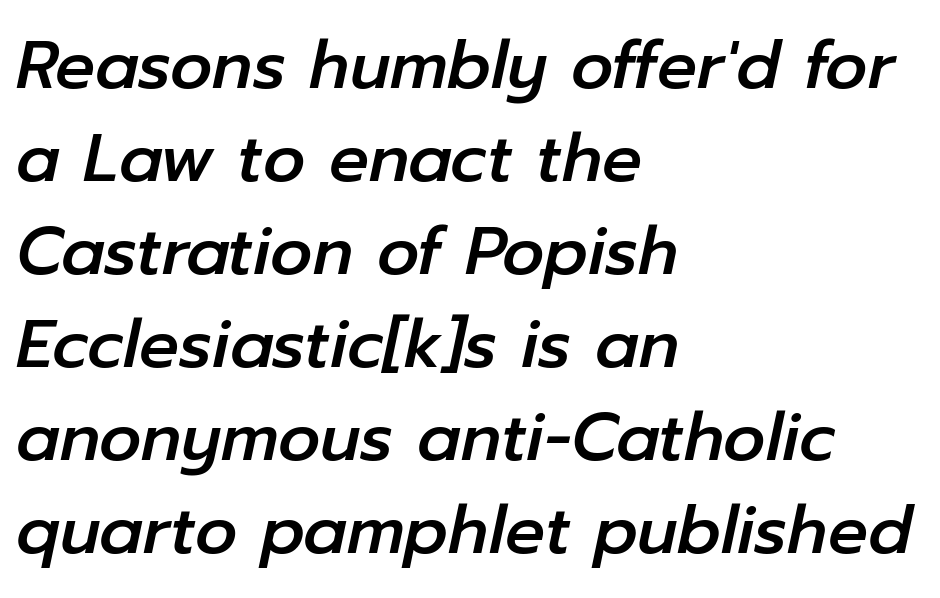
{"italic": "yes", "lean": "right", "slant_degrees": 12, "width": "normal", "stroke_contrast": "low", "x_height": "medium", "monospaced": "no", "underline": "no", "align": "left", "line_spacing": "normal", "line_spacing_ratio": 1.41, "letter_spacing": "normal", "letter_spacing_em": 0.0, "glyph_px": 66}
